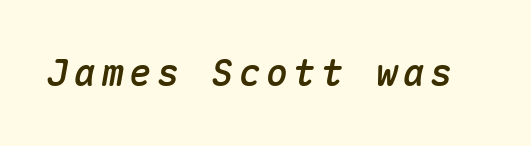
Think of a typewriter: that constant character pitch is what you see here. Would a proofreader flag this as italicized? Yes. The words here are not underlined.
